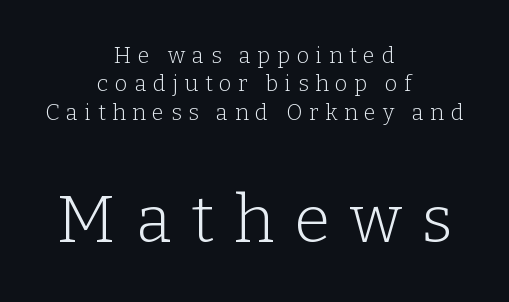
Q: Is the text bold? A: No.
Q: Is the text italic (slanted)? A: No, it is upright.
Q: Is the typeface a serif or a sans-serif typeface? A: Serif.
Q: Is the text underlined? A: No.
Q: How is the paragraph aligned? A: Centered.
Q: Is the spacing between letters normal or unusually wide? A: Unusually wide.
Q: Is the spacing between lines tight, normal or loose? A: Normal.
Q: Which block of text is set in a larger size, the first (top) or the second (bottom)? A: The second (bottom) one.
Q: Width (condensed, normal, or wide)? A: Normal.
Q: Stroke contrast? A: Low.
Q: x-height? A: Medium.
Q: Monospaced? A: No.
